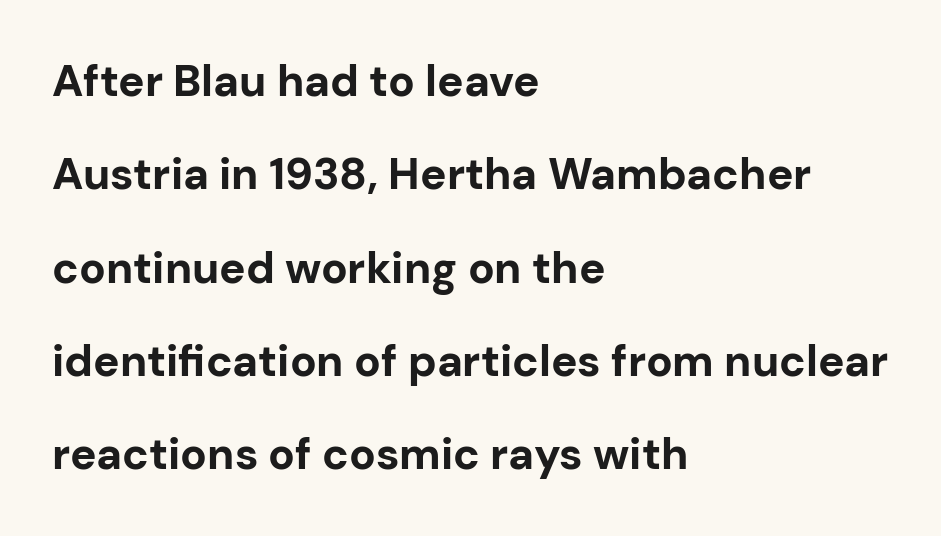
The image shows 44 px bold sans-serif type, upright; set left-aligned, loose line spacing (2.12x), normal letter spacing, not underlined; low stroke contrast and a medium x-height.
